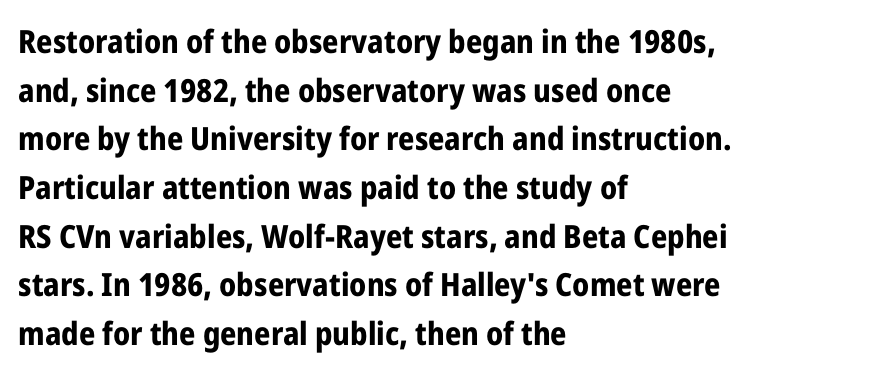
Notice how descenders clear the ascenders below comfortably — that's standard leading. Think of a printed novel: that variable character pitch is what you see here. The area under the type is left untouched. Posture: vertical. A typesetter would label this face a sans.
